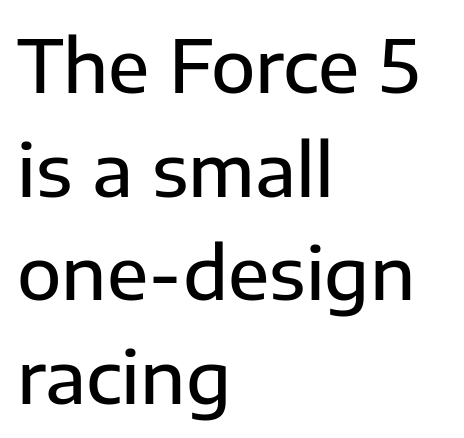
{"serif": "no", "italic": "no", "width": "normal", "stroke_contrast": "low", "x_height": "medium", "monospaced": "no", "underline": "no", "align": "left", "line_spacing": "normal", "line_spacing_ratio": 1.42, "letter_spacing": "normal", "letter_spacing_em": 0.0, "glyph_px": 73}
